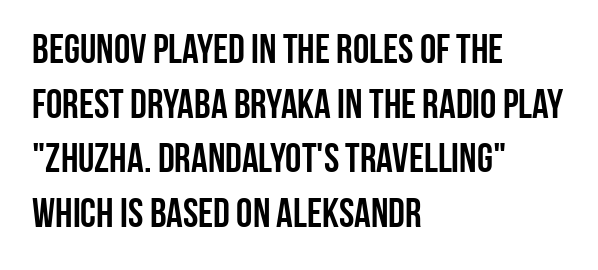
Baseline-to-baseline distance is the conventional proportion of letter height. The glyphs are unaccompanied by any horizontal stroke below them. Varying glyph widths throughout — classic text-font behaviour. Does the lettering tilt? It doesn't — this is upright.
